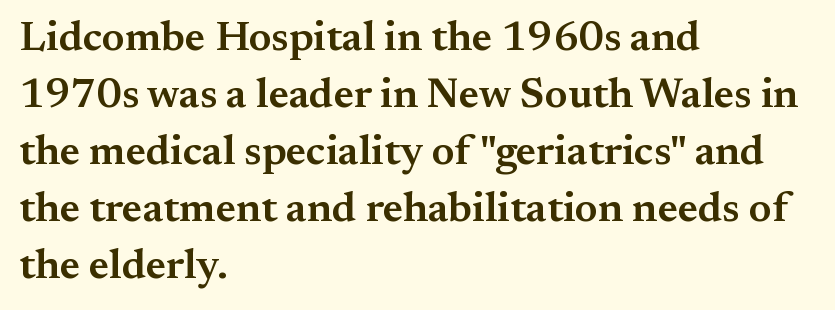
The image shows 42 px semibold serif type, upright; set left-aligned, normal line spacing (1.36x), normal letter spacing, not underlined; medium stroke contrast and a small x-height.
